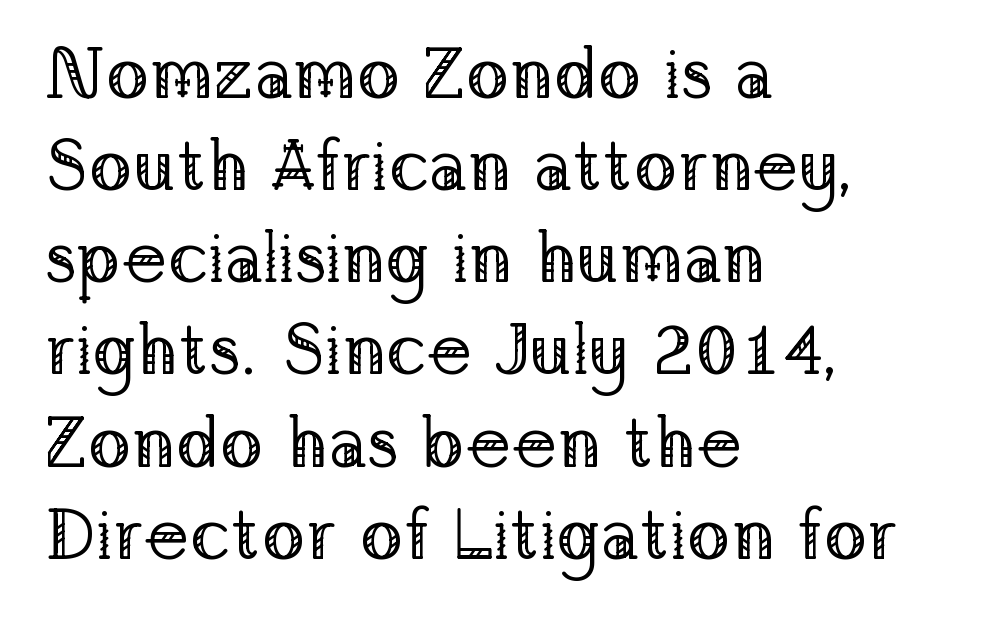
{"serif": "yes", "italic": "no", "bold": "no", "weight": "regular", "width": "normal", "stroke_contrast": "low", "x_height": "medium", "monospaced": "no", "underline": "no", "align": "left", "line_spacing": "normal", "line_spacing_ratio": 1.28, "letter_spacing": "normal", "letter_spacing_em": 0.0, "glyph_px": 72}
